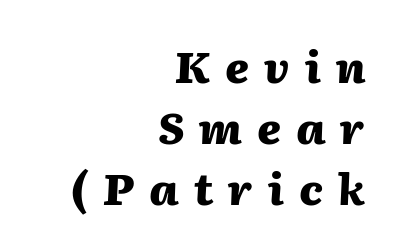
The image shows 44 px heavy type, italic (leaning right); set right-aligned, normal line spacing (1.39x), unusually wide letter spacing (+0.34 em), not underlined; medium stroke contrast and a medium x-height.
